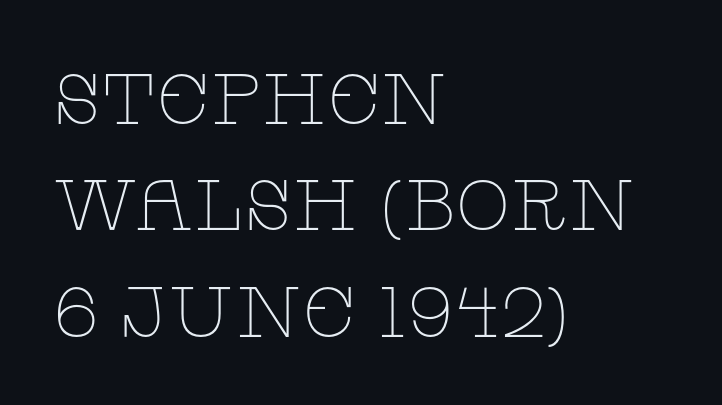
Q: Is the text bold? A: No.
Q: Is the text italic (slanted)? A: No, it is upright.
Q: Is the typeface a serif or a sans-serif typeface? A: Serif.
Q: Is the text underlined? A: No.
Q: How is the paragraph aligned? A: Left-aligned.
Q: Is the spacing between letters normal or unusually wide? A: Normal.
Q: Is the spacing between lines tight, normal or loose? A: Normal.
Q: Width (condensed, normal, or wide)? A: Wide.
Q: Stroke contrast? A: Low.
Q: x-height? A: Large.
Q: Monospaced? A: No.
